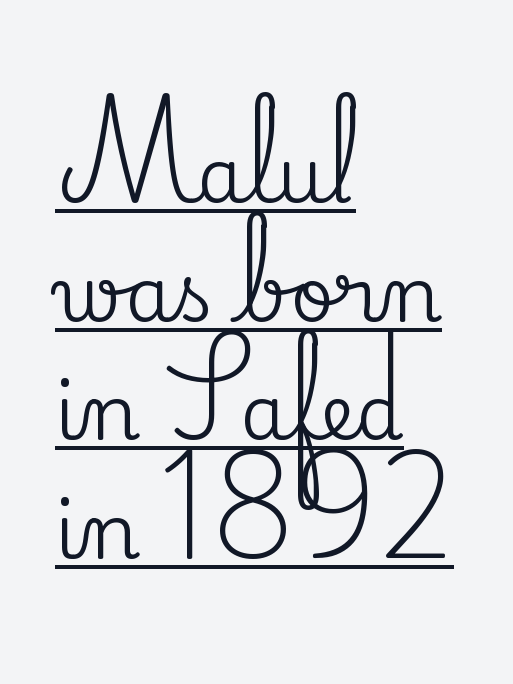
Q: Is the text italic (slanted)? A: No, it is upright.
Q: Is the typeface a serif or a sans-serif typeface? A: Serif.
Q: Is the text underlined? A: Yes.
Q: How is the paragraph aligned? A: Left-aligned.
Q: Is the spacing between letters normal or unusually wide? A: Normal.
Q: Is the spacing between lines tight, normal or loose? A: Normal.
Q: Width (condensed, normal, or wide)? A: Normal.
Q: Stroke contrast? A: Medium.
Q: x-height? A: Small.
Q: Monospaced? A: No.
